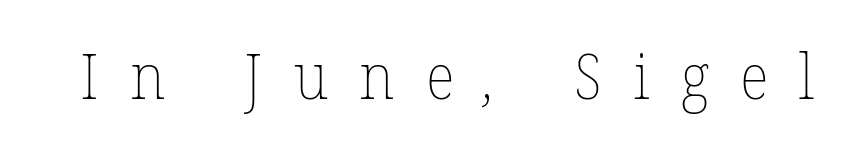
The image shows 63 px thin type; set unusually wide letter spacing (+0.49 em), not underlined; low stroke contrast and a medium x-height.
